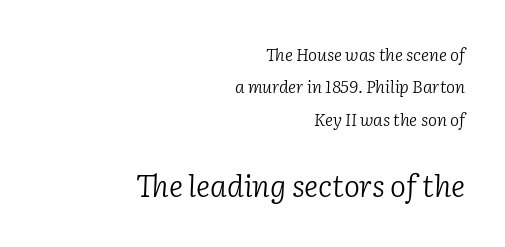
Would a proofreader flag this as italicized? Yes. The strokes are not fattened; the text isn't bold. Anything drawn beneath the words? Only blank space. This sample uses a serif face.
